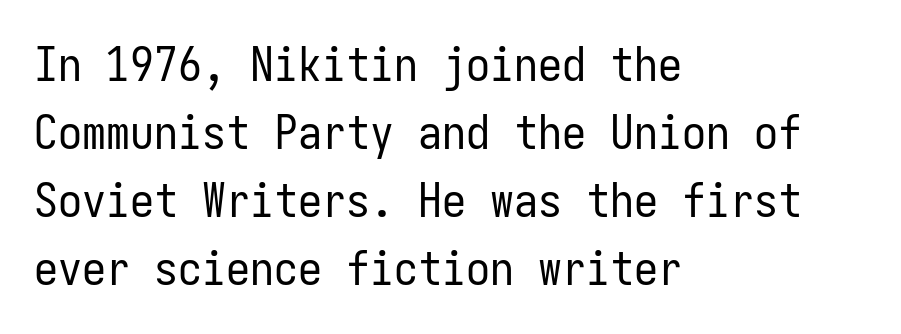
{"serif": "no", "italic": "no", "bold": "no", "weight": "regular", "width": "condensed", "stroke_contrast": "low", "x_height": "medium", "monospaced": "yes", "underline": "no", "align": "left", "line_spacing": "normal", "line_spacing_ratio": 1.42, "letter_spacing": "normal", "letter_spacing_em": 0.0, "glyph_px": 48}
